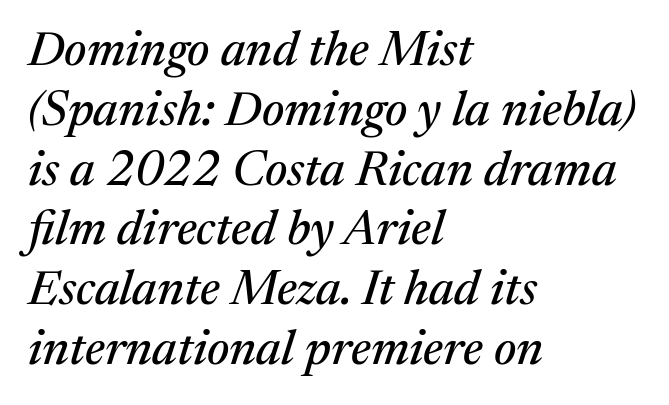
{"serif": "yes", "italic": "yes", "lean": "right", "slant_degrees": 17, "width": "normal", "stroke_contrast": "medium", "x_height": "medium", "monospaced": "no", "underline": "no", "align": "left", "line_spacing_ratio": 1.22, "letter_spacing": "normal", "letter_spacing_em": 0.0, "glyph_px": 49}
